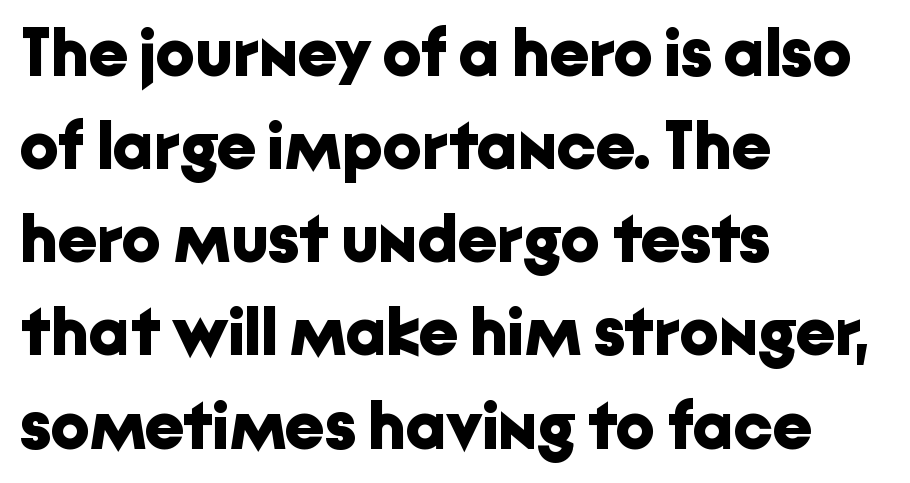
Q: Is the text bold? A: Yes.
Q: Is the text italic (slanted)? A: No, it is upright.
Q: Is the typeface a serif or a sans-serif typeface? A: Sans-serif.
Q: Is the text underlined? A: No.
Q: How is the paragraph aligned? A: Left-aligned.
Q: Is the spacing between letters normal or unusually wide? A: Normal.
Q: Is the spacing between lines tight, normal or loose? A: Normal.
Q: Width (condensed, normal, or wide)? A: Normal.
Q: Stroke contrast? A: Low.
Q: x-height? A: Medium.
Q: Monospaced? A: No.
